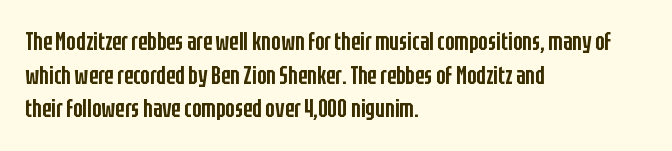
Q: Is the text bold? A: Semi-bold.
Q: Is the text italic (slanted)? A: No, it is upright.
Q: Is the text underlined? A: No.
Q: How is the paragraph aligned? A: Left-aligned.
Q: Is the spacing between letters normal or unusually wide? A: Normal.
Q: Is the spacing between lines tight, normal or loose? A: Normal.
